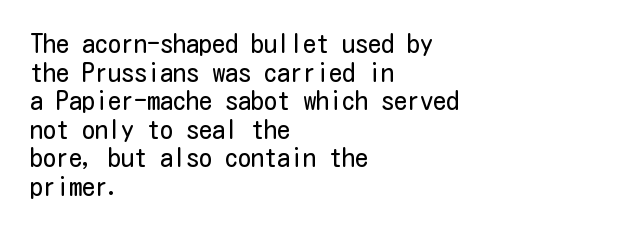
The image shows 26 px text type, upright; set left-aligned, tight line spacing (1.1x), normal letter spacing, not underlined.
